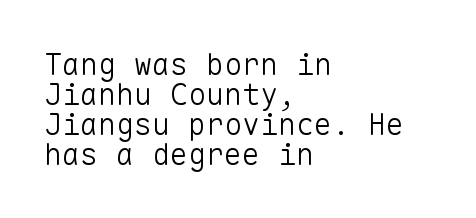
Casual observation: everything's shoved over to the left. Monospaced: the letters line up in strict vertical columns. This rendering leaves character spacing at its baseline value. Successive baselines arrive quickly, one right under another.
